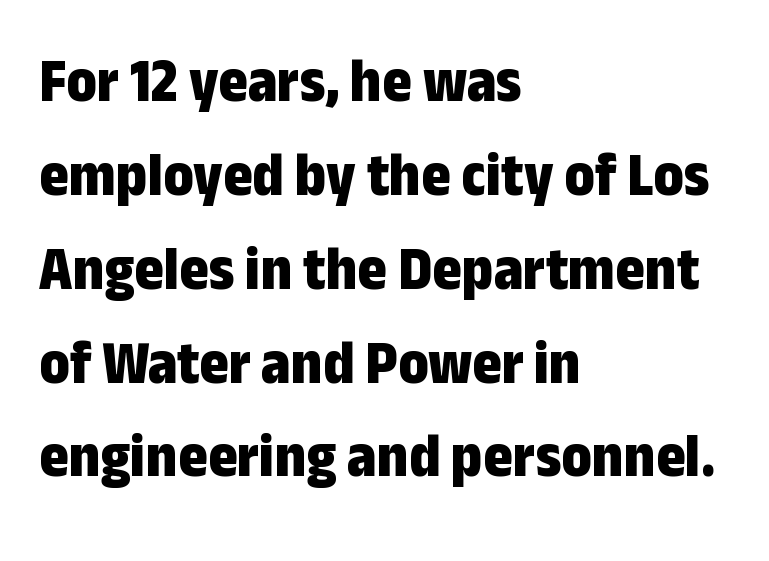
{"serif": "no", "italic": "no", "bold": "yes", "weight": "bold", "width": "condensed", "stroke_contrast": "low", "x_height": "medium", "monospaced": "no", "underline": "no", "align": "left", "line_spacing": "normal", "line_spacing_ratio": 1.49, "letter_spacing": "normal", "letter_spacing_em": 0.0, "glyph_px": 63}
